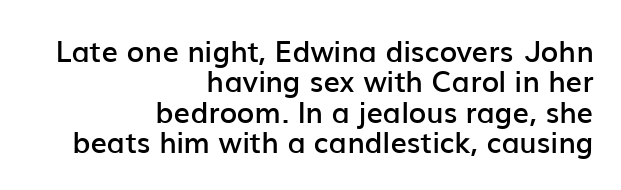
The specimen omits any rule beneath the text block's lines. Style check: upright. Are there feet on the stems? There aren't — it's a sans. The line texture is even and compact thanks to regular tracking. Do the characters align in a grid? No, the font is proportional.
